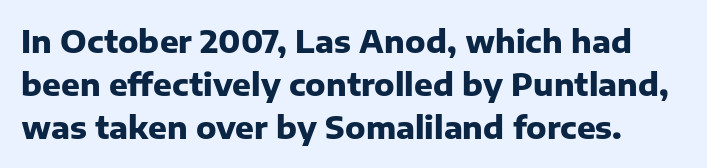
The image shows 31 px heavy sans-serif type, upright; set normal line spacing (1.39x), normal letter spacing, not underlined; low stroke contrast and a medium x-height.
